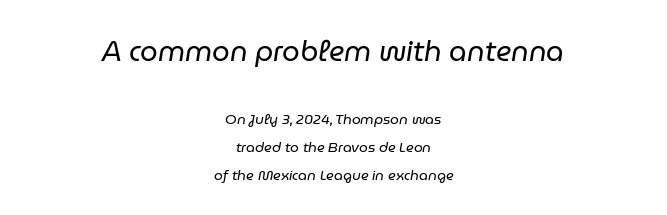
Q: Is the text bold? A: No.
Q: Is the text italic (slanted)? A: Yes, it leans right by about 9 degrees.
Q: Is the text underlined? A: No.
Q: How is the paragraph aligned? A: Centered.
Q: Is the spacing between letters normal or unusually wide? A: Normal.
Q: Is the spacing between lines tight, normal or loose? A: Loose.
Q: Which block of text is set in a larger size, the first (top) or the second (bottom)? A: The first (top) one.
Q: Width (condensed, normal, or wide)? A: Normal.
Q: Stroke contrast? A: Low.
Q: x-height? A: Medium.
Q: Monospaced? A: No.
